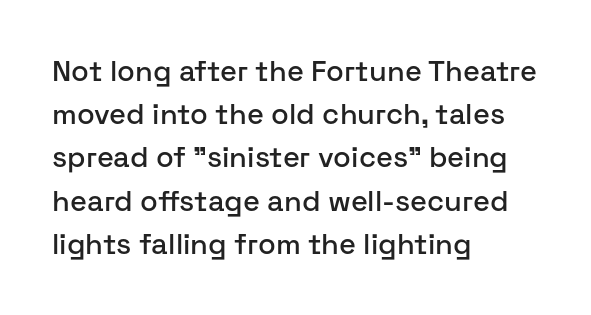
The image shows 29 px sans-serif type, upright; set left-aligned, normal line spacing (1.49x), normal letter spacing, not underlined; low stroke contrast and a medium x-height.
